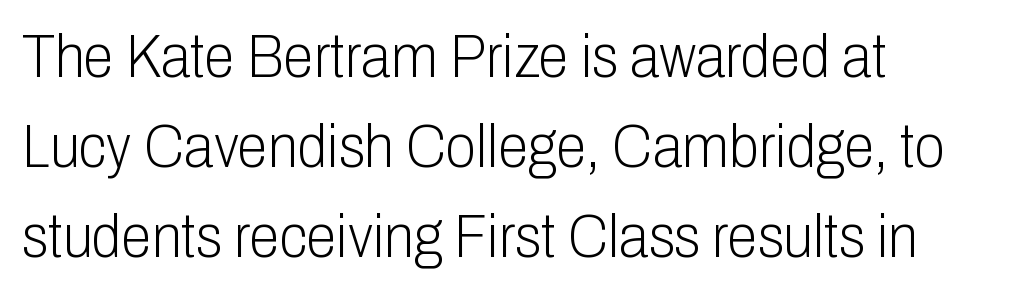
Q: Is the text bold? A: No.
Q: Is the text italic (slanted)? A: No, it is upright.
Q: Is the typeface a serif or a sans-serif typeface? A: Sans-serif.
Q: Is the text underlined? A: No.
Q: How is the paragraph aligned? A: Left-aligned.
Q: Is the spacing between letters normal or unusually wide? A: Normal.
Q: Is the spacing between lines tight, normal or loose? A: Normal.
Q: Width (condensed, normal, or wide)? A: Condensed.
Q: Stroke contrast? A: Low.
Q: x-height? A: Medium.
Q: Monospaced? A: No.
